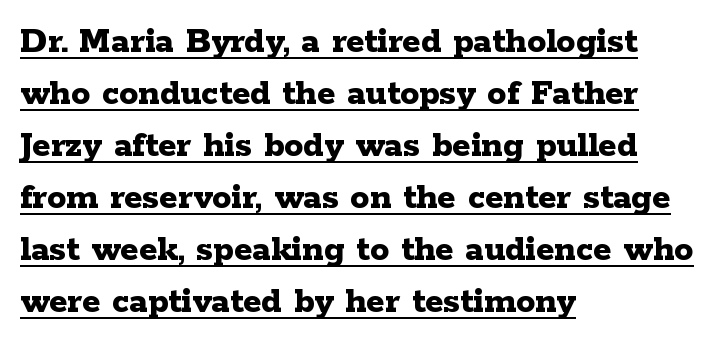
Typesetter's note: full bold, strokes at maximum text heaviness. Caption: lettering with a line underneath. The block of text has a typical density, with ordinary space between rows. No italicization has been applied; the sample stays upright. Each line starts at the same left margin while the right side varies. The face used here is rendered with its standard letterfit.
